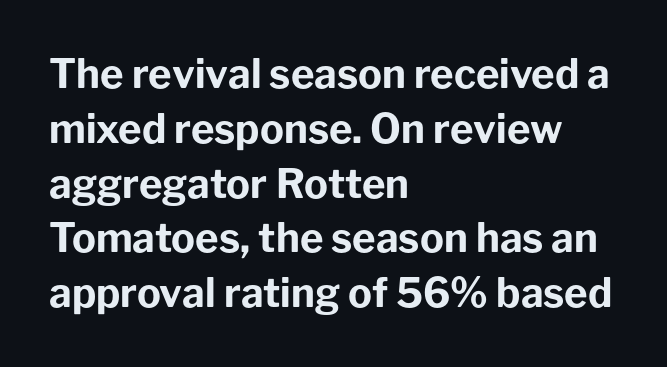
Q: Is the text bold? A: Yes.
Q: Is the text italic (slanted)? A: No, it is upright.
Q: Is the typeface a serif or a sans-serif typeface? A: Sans-serif.
Q: Is the text underlined? A: No.
Q: How is the paragraph aligned? A: Left-aligned.
Q: Is the spacing between letters normal or unusually wide? A: Normal.
Q: Is the spacing between lines tight, normal or loose? A: Normal.
Q: Width (condensed, normal, or wide)? A: Normal.
Q: Stroke contrast? A: Low.
Q: x-height? A: Medium.
Q: Monospaced? A: No.
